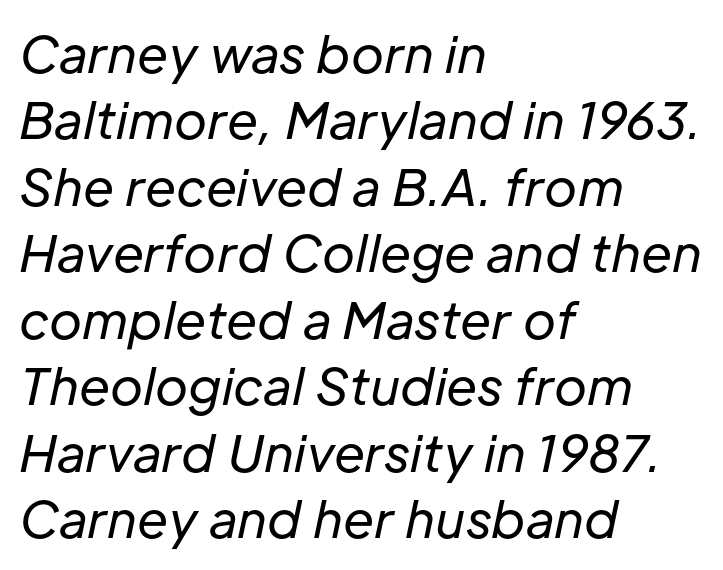
Notice how descenders clear the ascenders below comfortably — that's standard leading. The paragraph has a hard left edge and a soft right edge. The space beneath each line is pristine and unruled. These glyphs show unthickened strokes, regular width or finer. This sample has the flowing, uneven cadence of proportional lettering. Tall strokes in this sample are angled rather than plumb.
